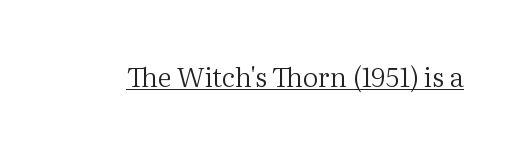
{"italic": "no", "bold": "no", "underline": "yes", "letter_spacing": "normal", "letter_spacing_em": 0.0, "glyph_px": 27}
